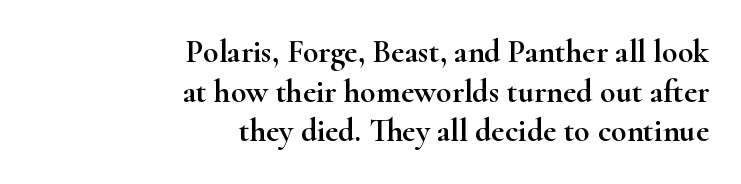
The image shows 32 px wide serif type, upright; set right-aligned, line spacing 1.24x, normal letter spacing, not underlined; high stroke contrast and a small x-height.
